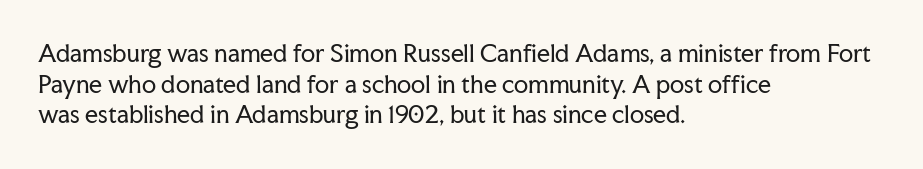
The image shows 23 px text type, upright; set left-aligned, normal line spacing (1.33x), normal letter spacing, not underlined.
